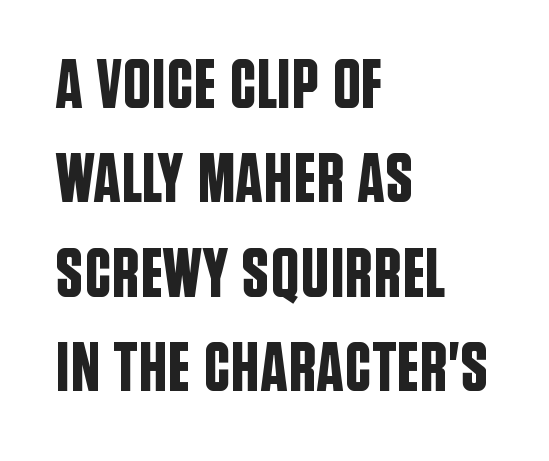
{"serif": "no", "italic": "no", "width": "condensed", "stroke_contrast": "low", "x_height": "large", "monospaced": "no", "underline": "no", "align": "left", "line_spacing": "normal", "line_spacing_ratio": 1.35, "letter_spacing": "normal", "letter_spacing_em": 0.0, "glyph_px": 70}
